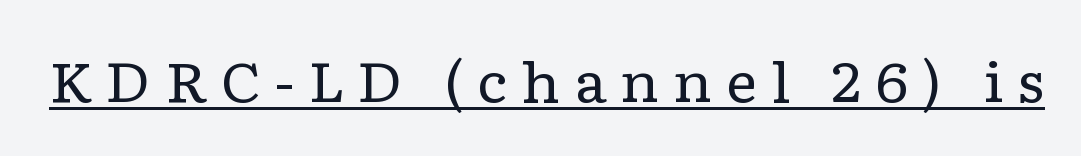
Q: Is the text bold? A: No.
Q: Is the text italic (slanted)? A: No, it is upright.
Q: Is the typeface a serif or a sans-serif typeface? A: Serif.
Q: Is the text underlined? A: Yes.
Q: Is the spacing between letters normal or unusually wide? A: Unusually wide.
Q: Width (condensed, normal, or wide)? A: Wide.
Q: Stroke contrast? A: Low.
Q: x-height? A: Medium.
Q: Monospaced? A: No.
